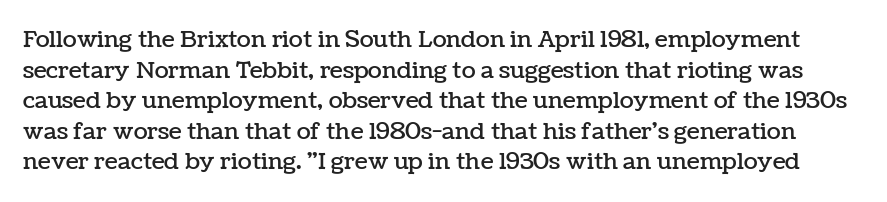
The image shows 23 px text type, upright; set normal line spacing (1.33x), normal letter spacing, not underlined.
